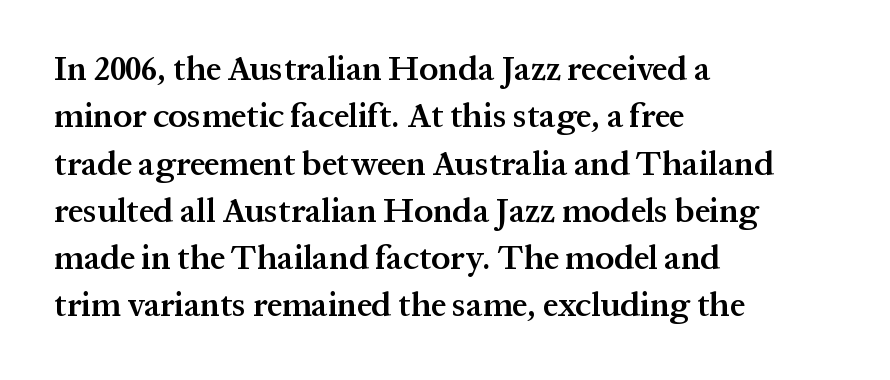
Q: Is the text bold? A: Semi-bold.
Q: Is the text italic (slanted)? A: No, it is upright.
Q: Is the typeface a serif or a sans-serif typeface? A: Serif.
Q: Is the text underlined? A: No.
Q: How is the paragraph aligned? A: Left-aligned.
Q: Is the spacing between letters normal or unusually wide? A: Normal.
Q: Is the spacing between lines tight, normal or loose? A: Normal.
Q: Width (condensed, normal, or wide)? A: Normal.
Q: Stroke contrast? A: Medium.
Q: x-height? A: Medium.
Q: Monospaced? A: No.
